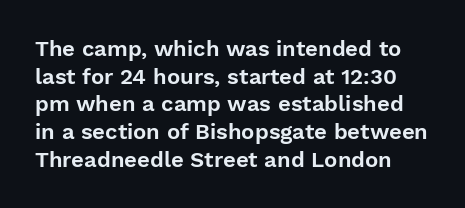
{"italic": "no", "underline": "no", "line_spacing": "normal", "line_spacing_ratio": 1.26, "letter_spacing": "normal", "letter_spacing_em": 0.0, "glyph_px": 22}
